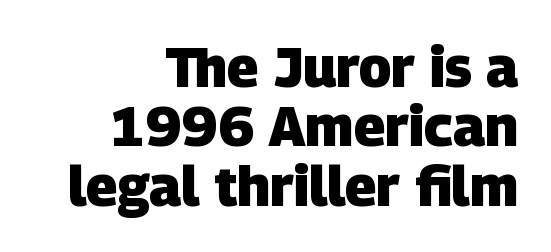
Serifs: no, the terminals of the letterforms are clean. The letters are bold, with thick, heavy strokes. Do the characters align in a grid? No, the font is proportional. Horizontal bands of white between lines are thin slivers. Casual observation: everything's shoved over to the right. There is no visible air inserted between adjacent glyphs.
